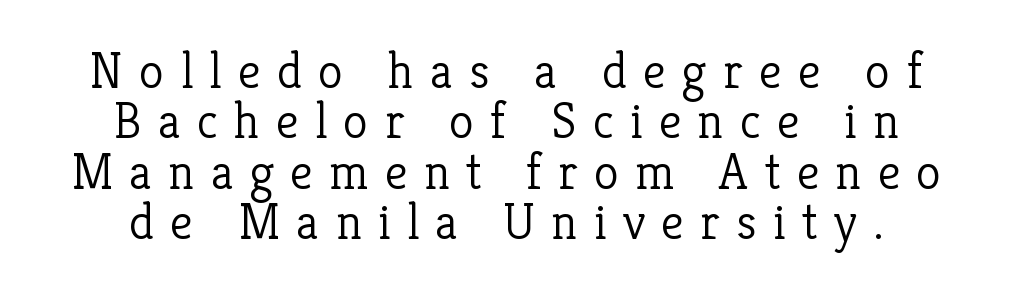
The image shows 51 px light serif type, upright; set centered, tight line spacing (0.99x), unusually wide letter spacing (+0.32 em), not underlined; low stroke contrast and a medium x-height.
